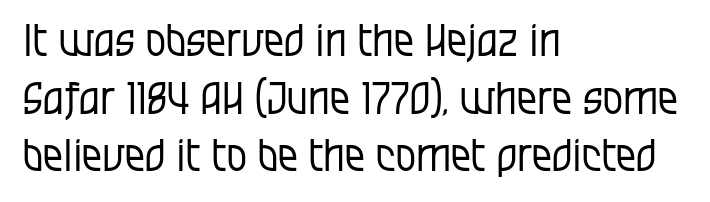
The space directly below the letters is spotless. Letterform terminals end flat and unadorned throughout the passage. These lines keep a tight, regular rhythm from letter to letter. This sample is left-justified, so line endings fall wherever the words run out.
